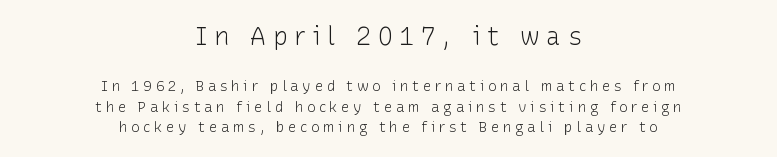
The image shows 25 px text type, upright; set centered, normal line spacing (1.45x), unusually wide letter spacing (+0.26 em), not underlined; the first (top) block is 1.79x larger.
